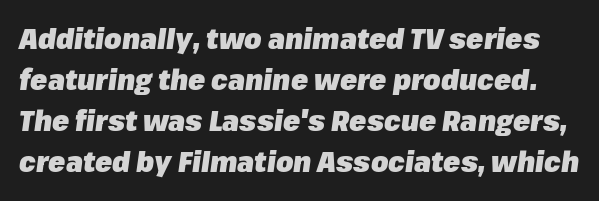
The image shows 28 px heavy type, italic (leaning right); set normal line spacing (1.47x), normal letter spacing, not underlined; low stroke contrast and a medium x-height.
